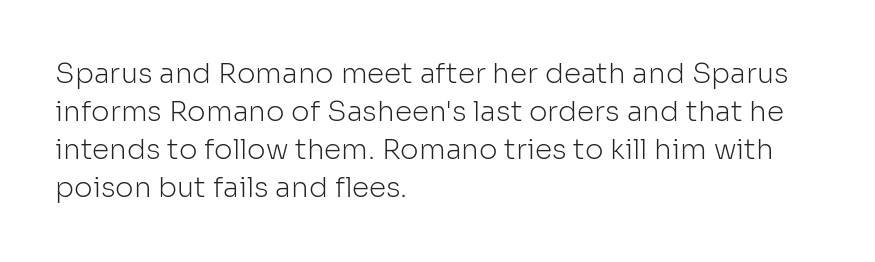
The image shows 28 px light sans-serif type, upright; set left-aligned, normal line spacing (1.36x), normal letter spacing, not underlined; low stroke contrast and a medium x-height.
